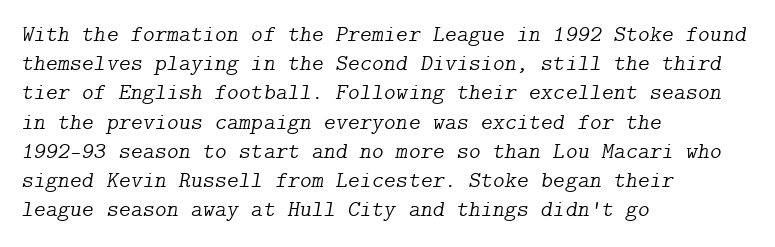
{"italic": "yes", "lean": "right", "slant_degrees": 9, "bold": "no", "underline": "no", "align": "left", "line_spacing": "normal", "line_spacing_ratio": 1.27, "letter_spacing": "normal", "letter_spacing_em": 0.0, "glyph_px": 23}
